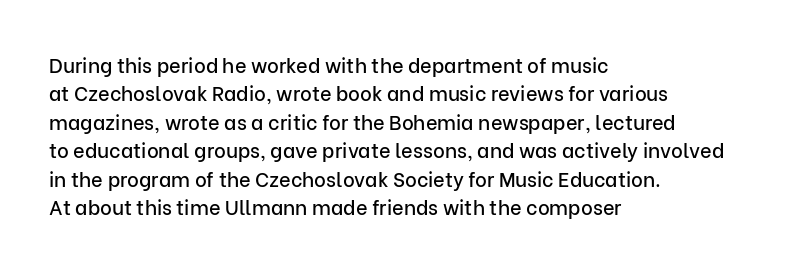
Reading down the block, your eye returns to a fixed left position each line. What stands out about the letter spacing? Nothing — it is the standard amount. The specimen reads as upright at a glance. The designer left line spacing at the default.
